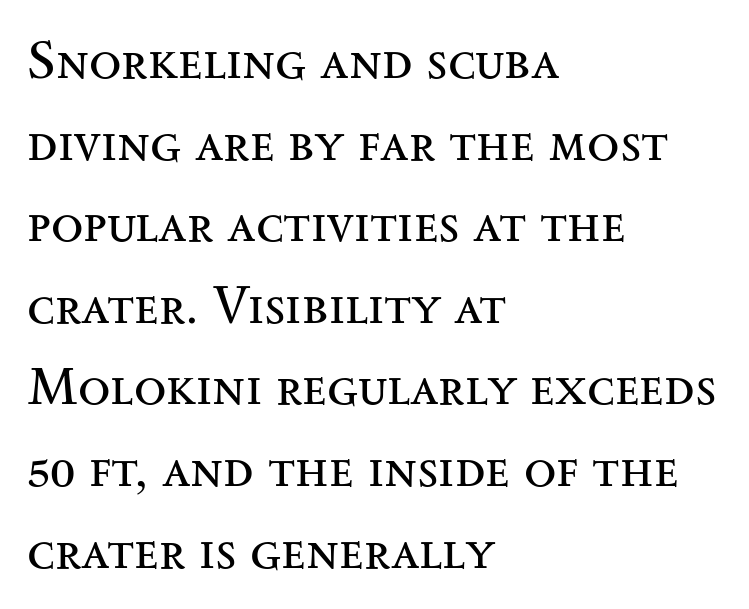
{"serif": "yes", "italic": "no", "bold": "no", "weight": "regular", "width": "wide", "stroke_contrast": "medium", "x_height": "small", "monospaced": "no", "underline": "no", "align": "left", "line_spacing": "normal", "line_spacing_ratio": 1.54, "letter_spacing": "normal", "letter_spacing_em": 0.0, "glyph_px": 53}
